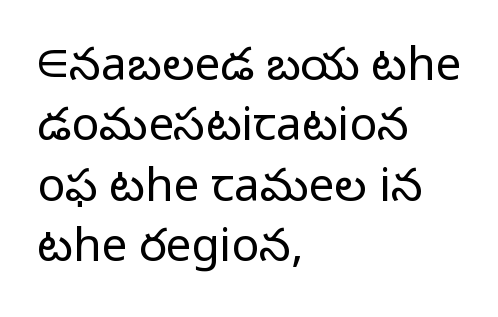
{"serif": "no", "italic": "no", "bold": "no", "weight": "light", "width": "normal", "stroke_contrast": "low", "x_height": "medium", "monospaced": "no", "underline": "no", "align": "left", "line_spacing": "normal", "line_spacing_ratio": 1.31, "letter_spacing": "normal", "letter_spacing_em": 0.0, "glyph_px": 46}
